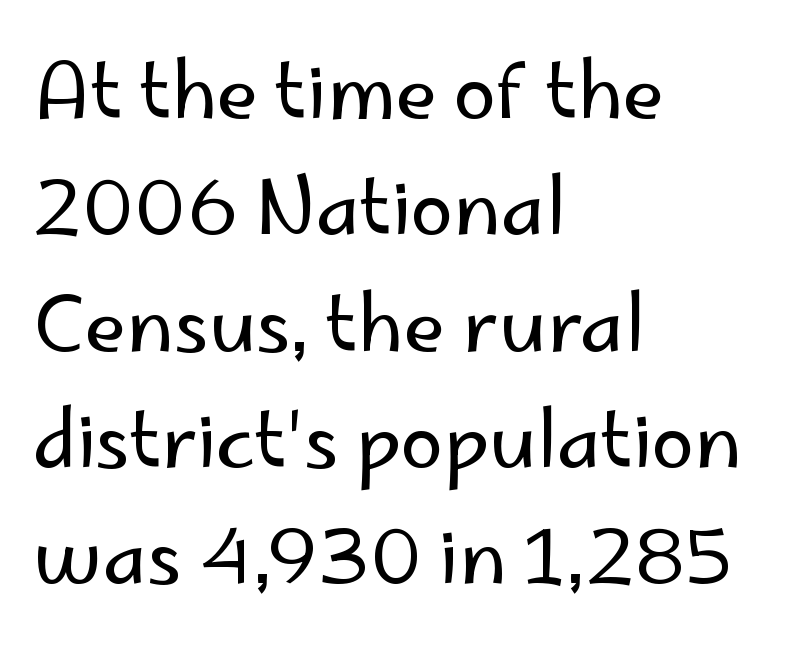
{"serif": "no", "italic": "no", "bold": "no", "weight": "regular", "width": "normal", "stroke_contrast": "low", "x_height": "small", "monospaced": "no", "underline": "no", "align": "left", "line_spacing": "normal", "line_spacing_ratio": 1.51, "letter_spacing": "normal", "letter_spacing_em": 0.0, "glyph_px": 77}
